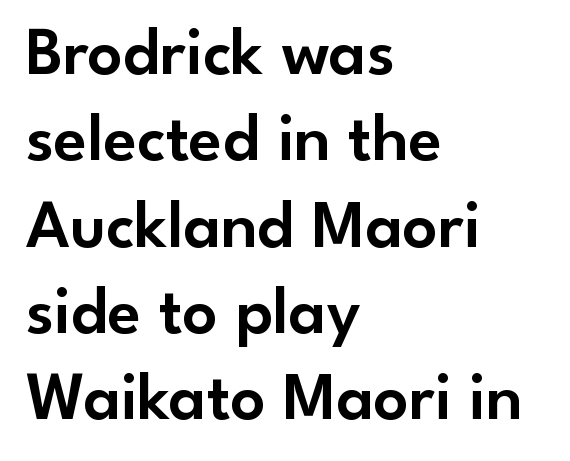
Q: Is the text italic (slanted)? A: No, it is upright.
Q: Is the typeface a serif or a sans-serif typeface? A: Sans-serif.
Q: Is the text underlined? A: No.
Q: How is the paragraph aligned? A: Left-aligned.
Q: Is the spacing between letters normal or unusually wide? A: Normal.
Q: Is the spacing between lines tight, normal or loose? A: Normal.
Q: Width (condensed, normal, or wide)? A: Normal.
Q: Stroke contrast? A: Low.
Q: x-height? A: Small.
Q: Monospaced? A: No.
